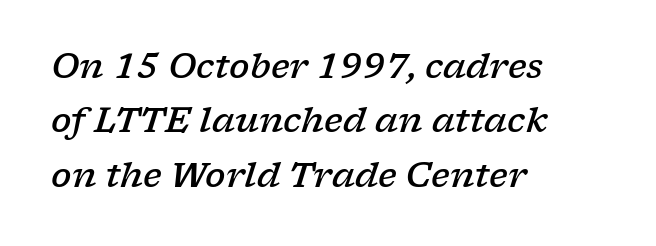
{"serif": "yes", "italic": "yes", "lean": "right", "slant_degrees": 17, "bold": "semi", "weight": "semibold", "width": "wide", "stroke_contrast": "low", "x_height": "medium", "monospaced": "no", "underline": "no", "align": "left", "line_spacing": "normal", "line_spacing_ratio": 1.6, "letter_spacing": "normal", "letter_spacing_em": 0.0, "glyph_px": 34}
